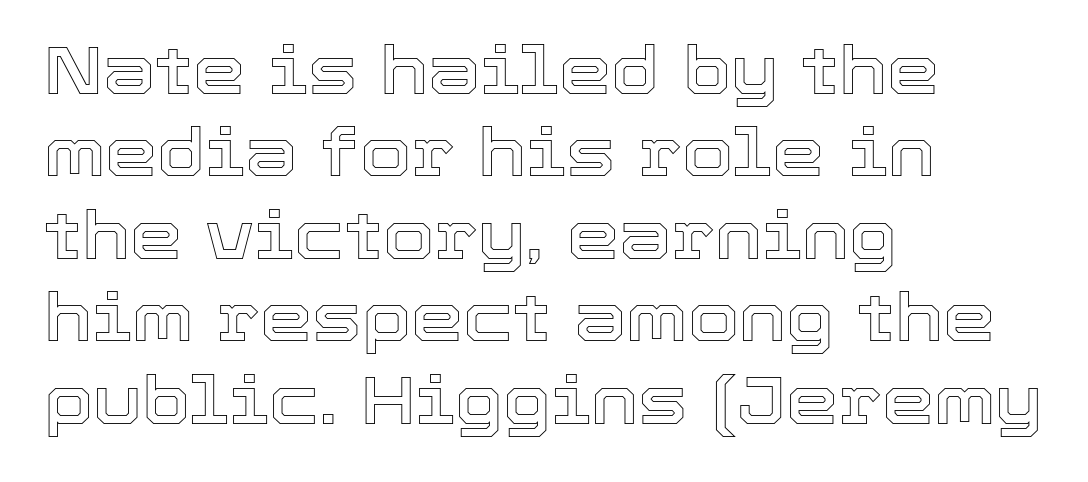
The image shows 66 px text type, upright; set left-aligned, normal line spacing (1.25x), normal letter spacing, not underlined; a medium x-height.
